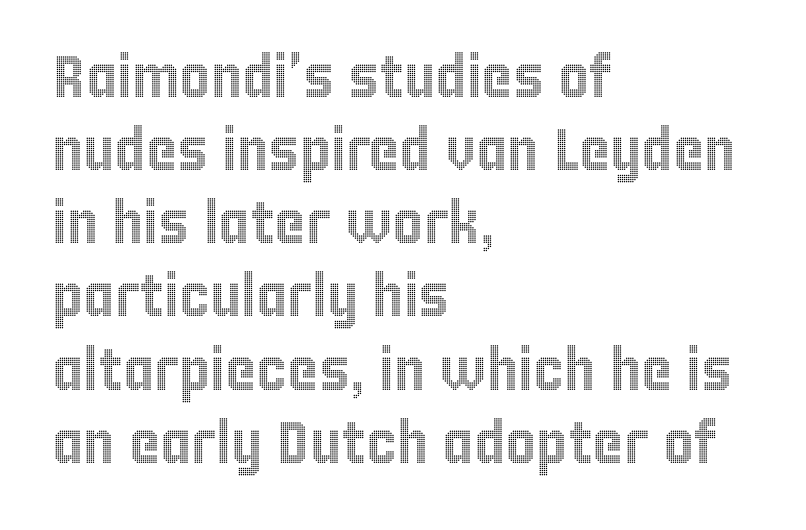
Q: Is the text italic (slanted)? A: No, it is upright.
Q: Is the text underlined? A: No.
Q: How is the paragraph aligned? A: Left-aligned.
Q: Is the spacing between letters normal or unusually wide? A: Normal.
Q: Width (condensed, normal, or wide)? A: Condensed.
Q: x-height? A: Large.
Q: Monospaced? A: No.
